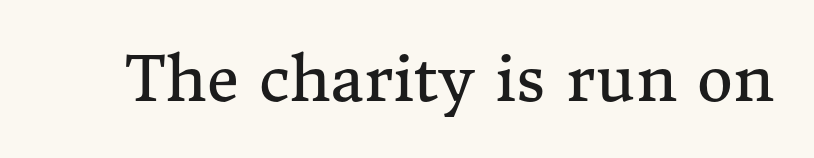
{"serif": "yes", "italic": "no", "bold": "no", "weight": "regular", "width": "normal", "stroke_contrast": "medium", "x_height": "medium", "monospaced": "no", "underline": "no", "letter_spacing": "normal", "letter_spacing_em": 0.0, "glyph_px": 62}
